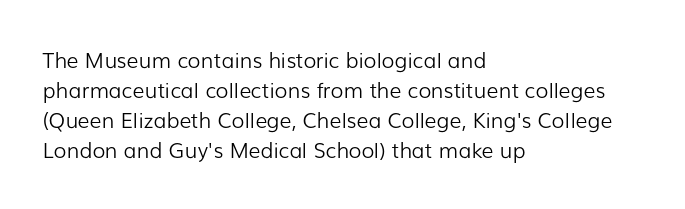
Compared with typical body copy, the letter spacing here is the same. The text block is weighted toward the left margin, trailing off unevenly rightward. The foot of each line stays bare and open. Evenly set lines give the paragraph a standard silhouette. Stroke thickness stays within the range of a standard reading face or lighter.
